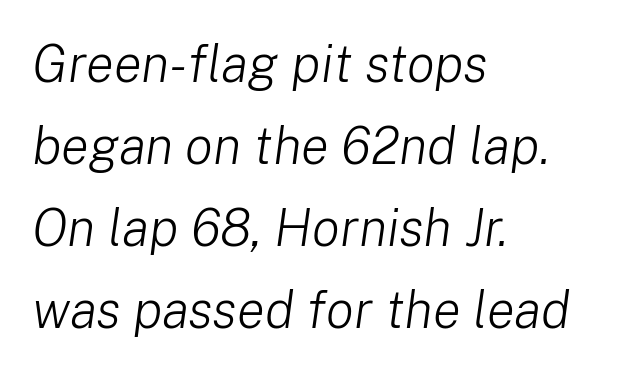
The passage shown leans; its letterforms are oblique. A normal amount of white space separates one row of letters from the next. The strokes are not fattened; the text isn't bold. Layout note: lines flush left. Is this a fixed-width face? No — the glyphs have proportional, varying widths. Any mark beneath the type? The region is blank.
